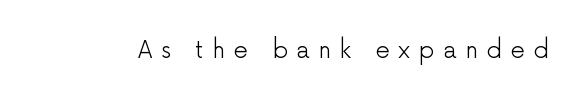
The letterforms stand isolated, each surrounded by extra space. Honestly, there is no underline to notice here at all. The font's upright variant was chosen for this text. The font sits on the lighter half of the weight spectrum, regular included.
